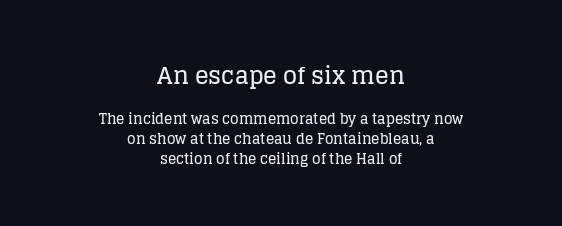
Tracking value appears to be zero — textbook default spacing. Rule under the text: the space is simply empty. The rows are spaced the way most documents space them. Block one is the big one; block two sits smaller underneath. Each line is balanced around a shared central axis.
